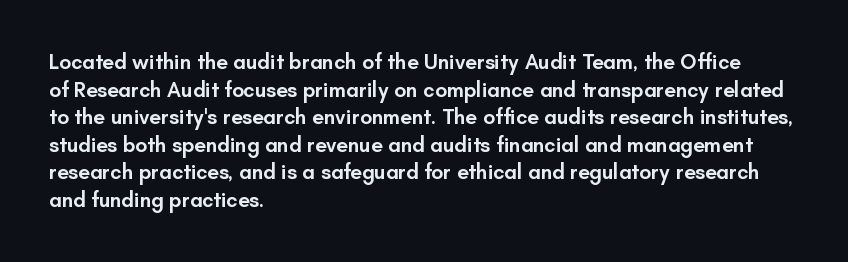
The image shows 21 px text type, upright; set left-aligned, normal line spacing (1.31x), normal letter spacing, not underlined.
